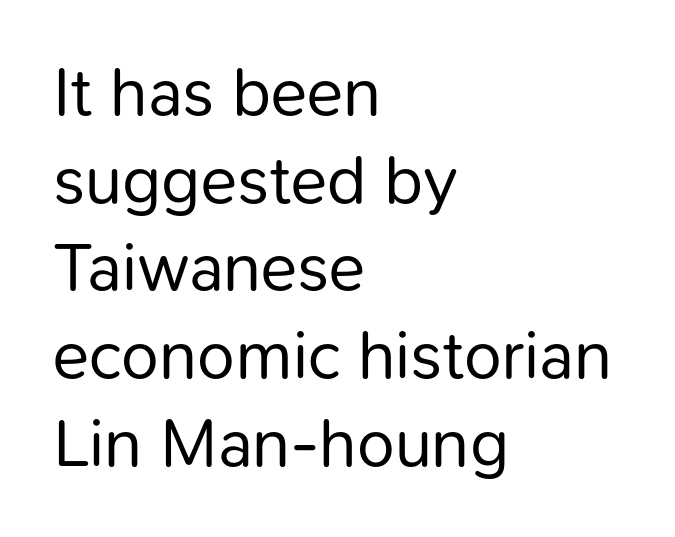
{"serif": "no", "italic": "no", "bold": "no", "weight": "regular", "width": "normal", "stroke_contrast": "low", "x_height": "medium", "monospaced": "no", "underline": "no", "align": "left", "line_spacing": "normal", "line_spacing_ratio": 1.29, "letter_spacing": "normal", "letter_spacing_em": 0.0, "glyph_px": 68}
